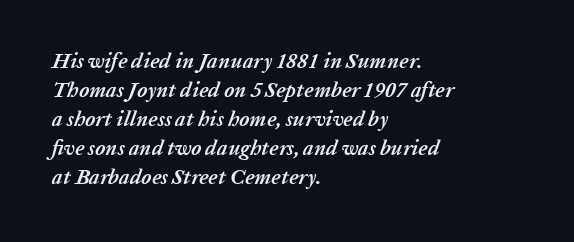
It's the slanting kind of type. The characters look thick and weighty, a clear bold. The line texture is even and compact thanks to regular tracking. Horizontal bands of white between lines are of average thickness. Horizontally, the lines are justified to the leading edge only. The baseline area is clear.
